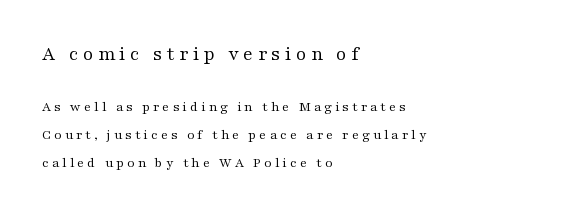
The image shows 20 px text type, upright; set left-aligned, loose line spacing (1.99x), unusually wide letter spacing (+0.22 em), not underlined; the first (top) block is 1.43x larger.
